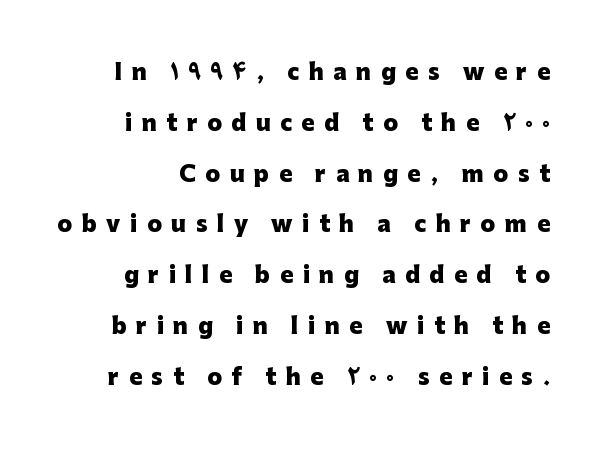
The image shows 22 px bold type, upright; set loose line spacing (2.31x), unusually wide letter spacing (+0.43 em), not underlined.
